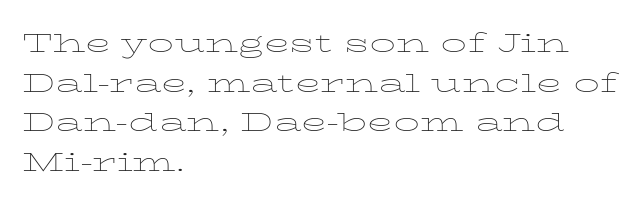
{"italic": "no", "bold": "no", "underline": "no", "align": "left", "line_spacing": "normal", "line_spacing_ratio": 1.52, "letter_spacing": "normal", "letter_spacing_em": 0.0, "glyph_px": 26}
